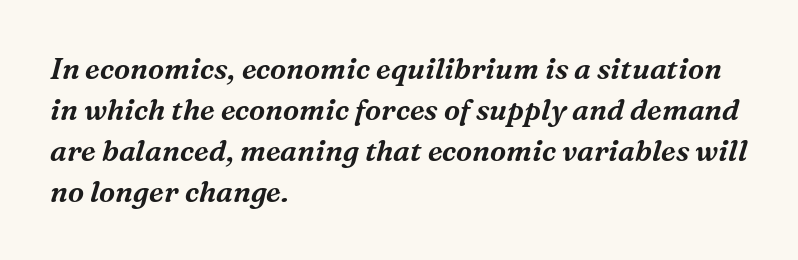
Each letter's strokes conclude with small projecting serifs. The specimen omits any rule beneath the text block's lines. A typesetter would mark this as italic. Students, observe: this is what conventionally led text looks like. Alignment: flush left. Spacing verdict: proportional, widths tailored to each character.
